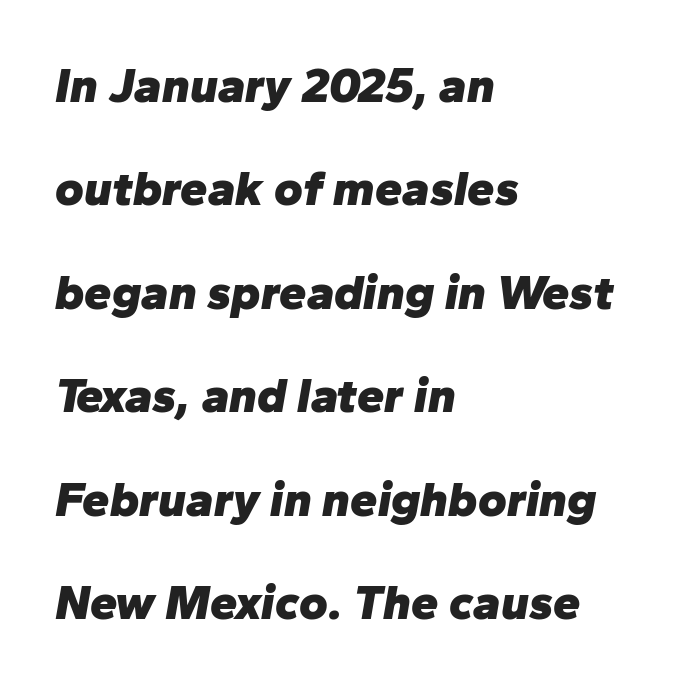
Note the varied advance widths — an 'i' is clearly narrower than an 'm'. Set as a true bold cut, around the 700 mark. Does extra space separate the letters? No, they use regular spacing. Caption: multi-line text, flush left, ragged right. One glance says open: line gaps are wider than usual. Looking at the ascenders, they clearly lean.
